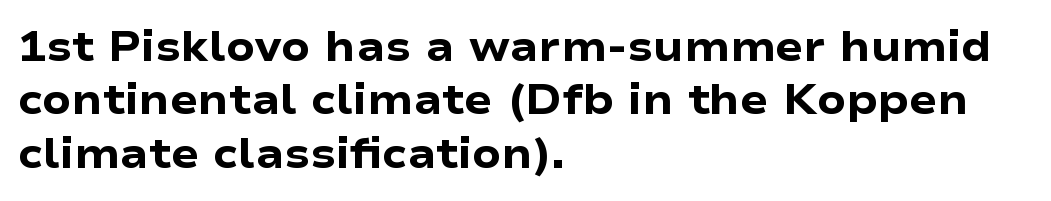
Q: Is the text bold? A: Yes.
Q: Is the text italic (slanted)? A: No, it is upright.
Q: Is the typeface a serif or a sans-serif typeface? A: Sans-serif.
Q: Is the text underlined? A: No.
Q: How is the paragraph aligned? A: Left-aligned.
Q: Is the spacing between letters normal or unusually wide? A: Normal.
Q: Is the spacing between lines tight, normal or loose? A: Normal.
Q: Width (condensed, normal, or wide)? A: Wide.
Q: Stroke contrast? A: Low.
Q: x-height? A: Medium.
Q: Monospaced? A: No.
